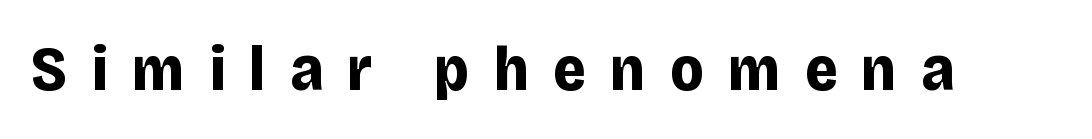
Q: Is the text bold? A: Yes.
Q: Is the text italic (slanted)? A: No, it is upright.
Q: Is the typeface a serif or a sans-serif typeface? A: Sans-serif.
Q: Is the text underlined? A: No.
Q: Is the spacing between letters normal or unusually wide? A: Unusually wide.
Q: Width (condensed, normal, or wide)? A: Normal.
Q: Stroke contrast? A: Low.
Q: x-height? A: Large.
Q: Monospaced? A: No.
